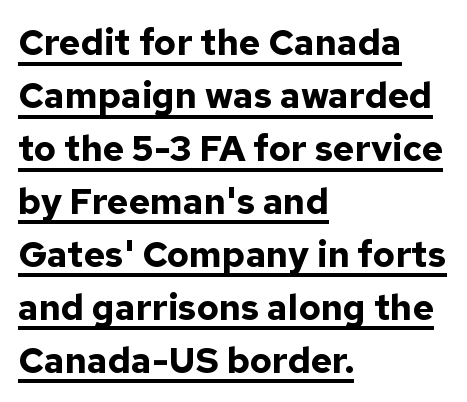
{"serif": "no", "italic": "no", "bold": "yes", "weight": "bold", "width": "normal", "stroke_contrast": "low", "x_height": "medium", "monospaced": "no", "underline": "yes", "align": "left", "line_spacing": "normal", "line_spacing_ratio": 1.47, "letter_spacing": "normal", "letter_spacing_em": 0.0, "glyph_px": 36}
